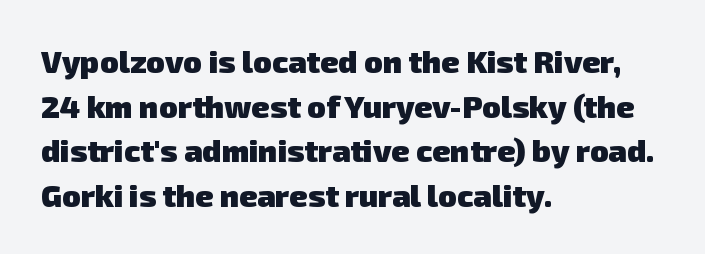
Q: Is the text bold? A: Yes.
Q: Is the typeface a serif or a sans-serif typeface? A: Sans-serif.
Q: Is the text underlined? A: No.
Q: How is the paragraph aligned? A: Left-aligned.
Q: Is the spacing between letters normal or unusually wide? A: Normal.
Q: Is the spacing between lines tight, normal or loose? A: Normal.
Q: Width (condensed, normal, or wide)? A: Normal.
Q: Stroke contrast? A: Low.
Q: x-height? A: Medium.
Q: Monospaced? A: No.
